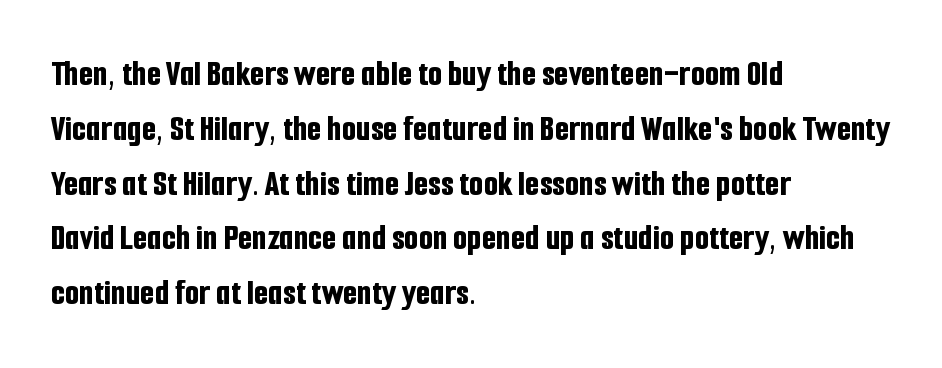
{"serif": "no", "italic": "no", "bold": "yes", "weight": "bold", "width": "condensed", "stroke_contrast": "low", "x_height": "medium", "monospaced": "no", "underline": "no", "align": "left", "line_spacing": "normal", "line_spacing_ratio": 1.48, "letter_spacing": "normal", "letter_spacing_em": 0.0, "glyph_px": 37}
